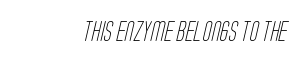
Think standard paragraph weight, or any step lighter than that. Spacing between characters is what you'd get straight out of the box. The space directly below the letters is spotless.
